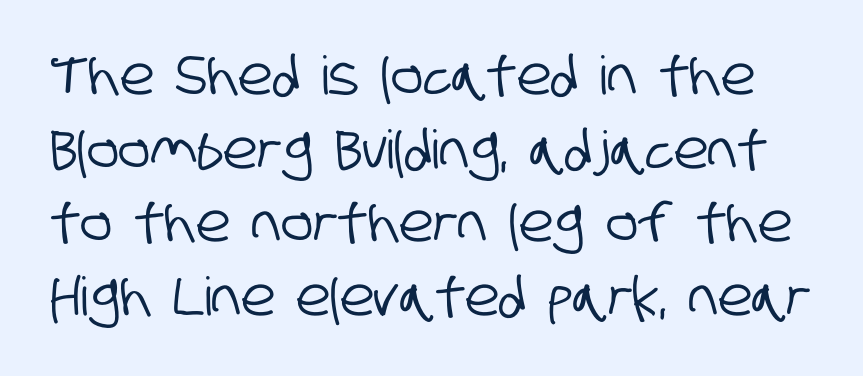
{"serif": "no", "width": "condensed", "stroke_contrast": "low", "x_height": "large", "monospaced": "no", "underline": "no", "line_spacing": "normal", "line_spacing_ratio": 1.39, "letter_spacing": "normal", "letter_spacing_em": 0.0, "glyph_px": 53}
